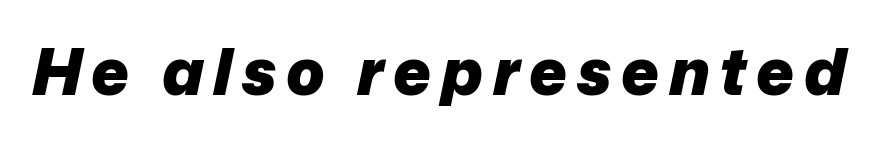
Q: Is the text bold? A: Yes.
Q: Is the text italic (slanted)? A: Yes, it leans right by about 12 degrees.
Q: Is the text underlined? A: No.
Q: Width (condensed, normal, or wide)? A: Normal.
Q: Stroke contrast? A: Low.
Q: x-height? A: Medium.
Q: Monospaced? A: No.
